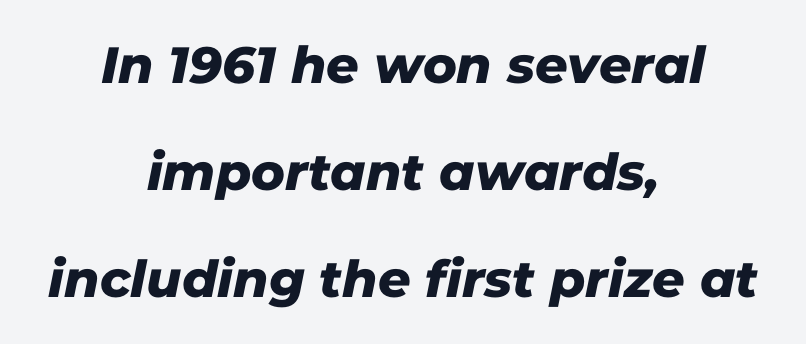
The image shows 51 px sans-serif type; set centered, loose line spacing (2.1x), normal letter spacing, not underlined; low stroke contrast and a medium x-height.
